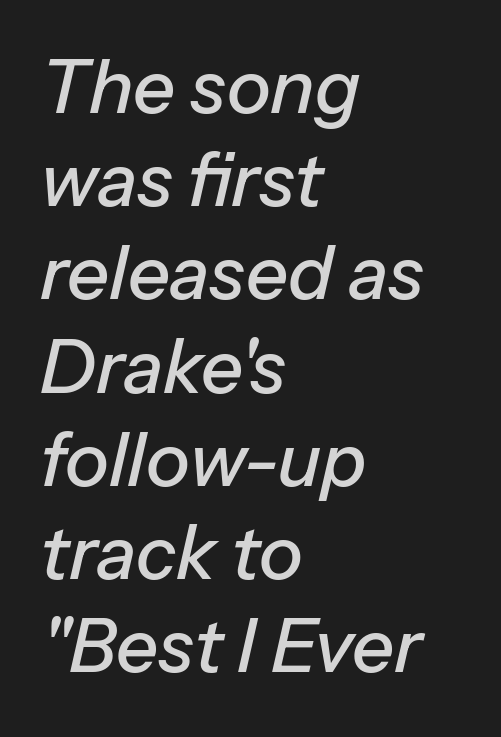
Note the varied advance widths — an 'i' is clearly narrower than an 'm'. Descenders hang freely into open space. The rag falls on the right side of this text block. The lines sit at an ordinary, default distance from one another.
